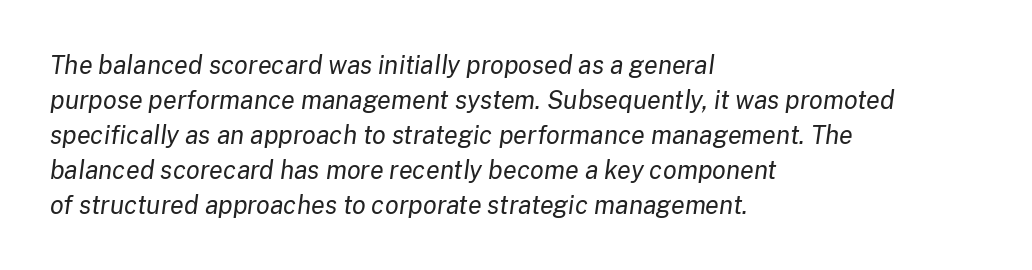
{"italic": "yes", "lean": "right", "slant_degrees": 8, "bold": "no", "underline": "no", "align": "left", "line_spacing": "normal", "line_spacing_ratio": 1.4, "letter_spacing": "normal", "letter_spacing_em": 0.0, "glyph_px": 25}
